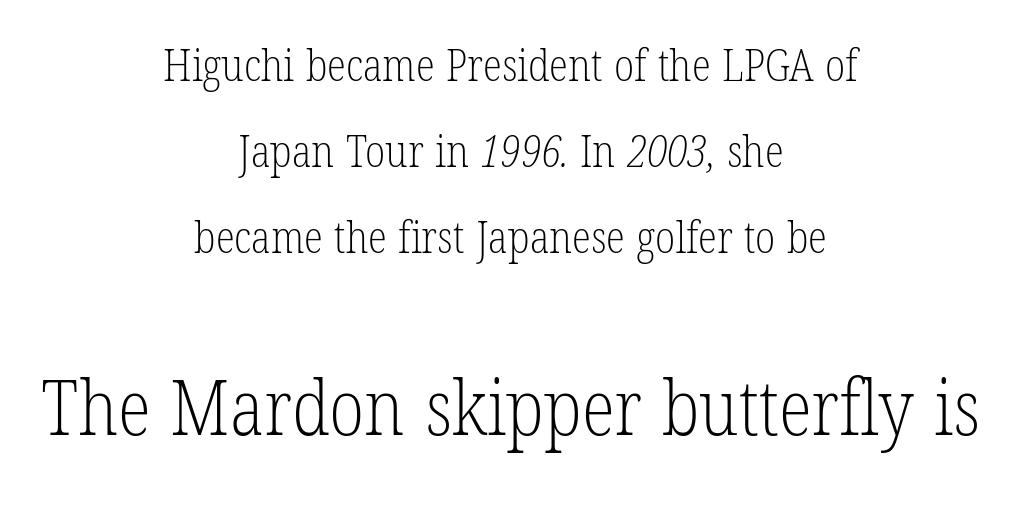
Q: Is the text bold? A: No.
Q: Is the typeface a serif or a sans-serif typeface? A: Serif.
Q: Is the text underlined? A: No.
Q: How is the paragraph aligned? A: Centered.
Q: Is the spacing between letters normal or unusually wide? A: Normal.
Q: Is the spacing between lines tight, normal or loose? A: Loose.
Q: Which block of text is set in a larger size, the first (top) or the second (bottom)? A: The second (bottom) one.
Q: Width (condensed, normal, or wide)? A: Condensed.
Q: Stroke contrast? A: Low.
Q: x-height? A: Medium.
Q: Monospaced? A: No.
